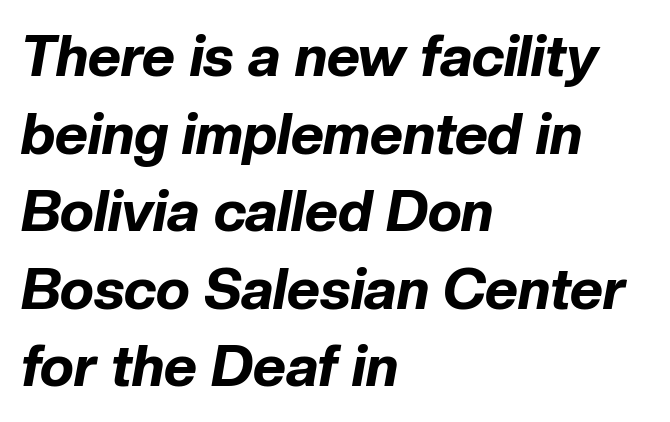
When letters slant like this, we call the style italic. Regular leading. Note the varied advance widths — an 'i' is clearly narrower than an 'm'. The passage shown has conventional tracking throughout. Compared with an ordinary text face, these strokes are far heavier — a full bold.
